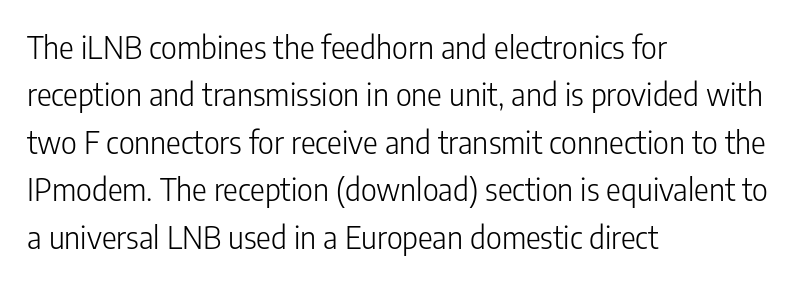
Horizontal bands of white between lines are of average thickness. A clean baseline with only descenders dipping below it. The letters carry no serifs — their stems end cleanly without finishing strokes. Look at the tracking — it's just the regular setting, nothing added. Reading down the block, your eye returns to a fixed left position each line.
